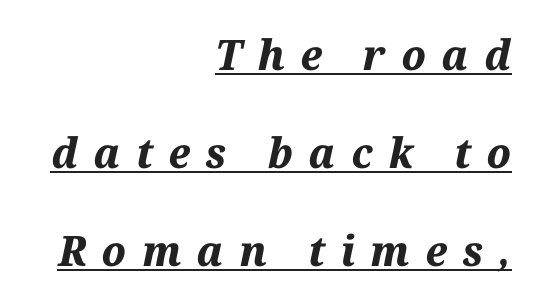
Caption: multi-line text, flush right, ragged left. Is this a fixed-width face? No — the glyphs have proportional, varying widths. Compared with undecorated copy, this sample adds a rule below the words. A typesetter would call this leading open, well beyond the default. You'd pick this weight for a headline — it's a proper bold.
